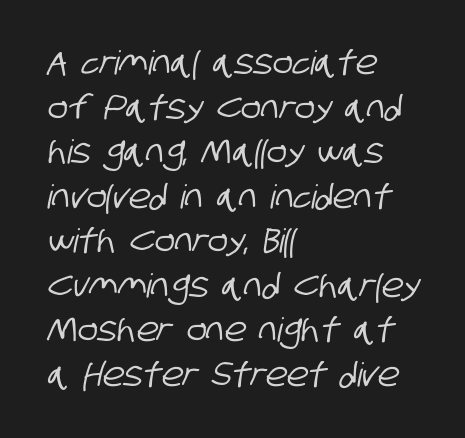
Q: Is the typeface a serif or a sans-serif typeface? A: Sans-serif.
Q: Is the text underlined? A: No.
Q: How is the paragraph aligned? A: Left-aligned.
Q: Is the spacing between letters normal or unusually wide? A: Normal.
Q: Is the spacing between lines tight, normal or loose? A: Normal.
Q: Width (condensed, normal, or wide)? A: Condensed.
Q: Stroke contrast? A: Low.
Q: x-height? A: Large.
Q: Monospaced? A: No.
